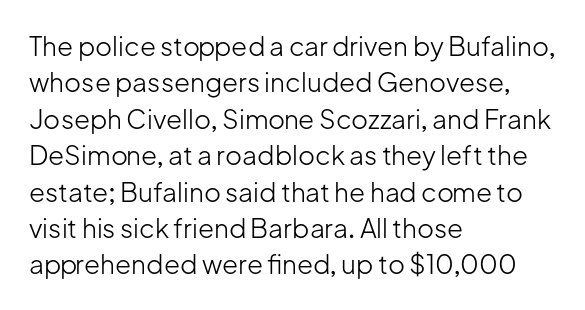
The image shows 26 px text type, upright; set left-aligned, normal line spacing (1.4x), normal letter spacing, not underlined.
